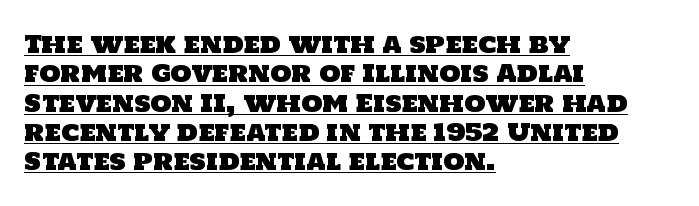
{"underline": "yes", "align": "left", "line_spacing_ratio": 1.22, "letter_spacing": "normal", "letter_spacing_em": 0.0, "glyph_px": 24}
